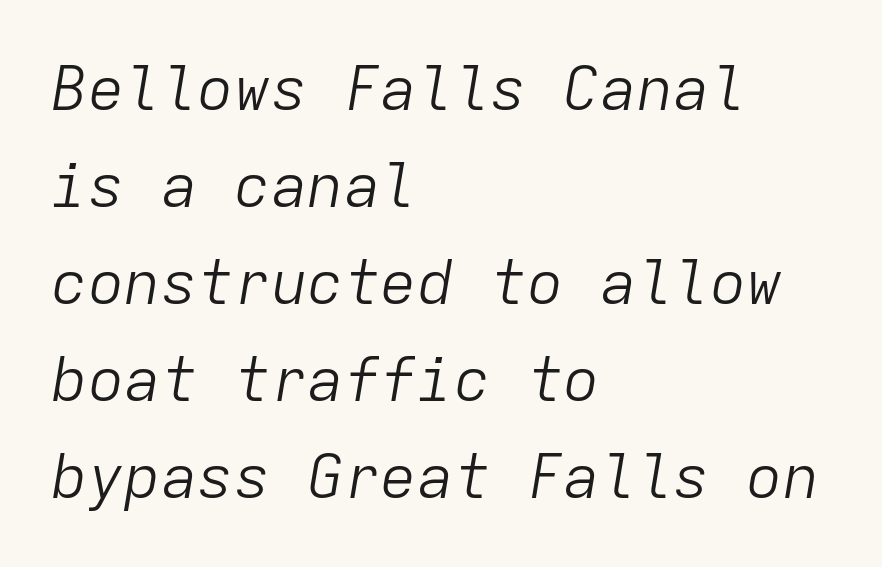
The passage shown is not underscored anywhere. This rendering leaves character spacing at its baseline value. The space between consecutive lines is moderate. Every character sits at an angle, as italics do. The ragged edge is on the right, which tells us the setting is flush left. Fixed-width glyphs throughout — classic coding-font behaviour.
